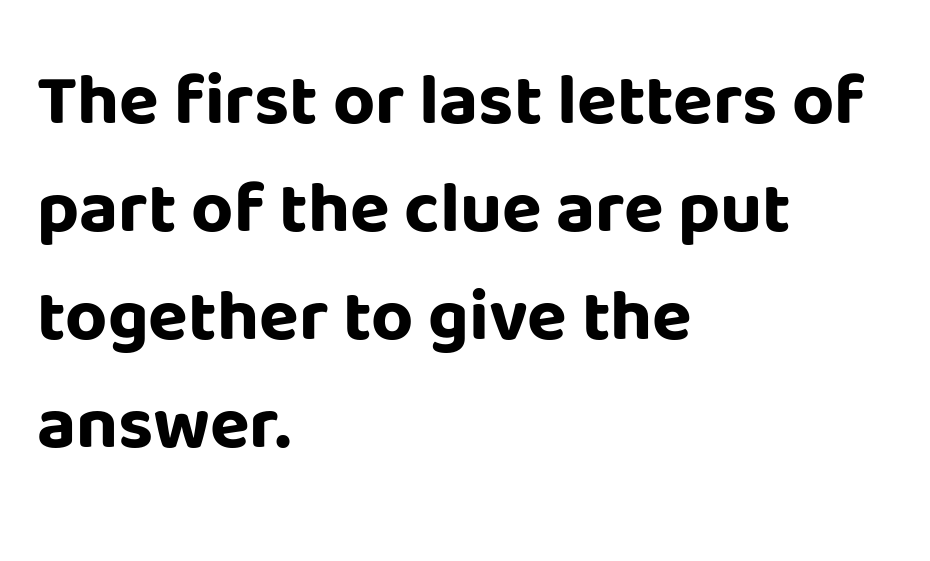
Spacing between characters is what you'd get straight out of the box. This is roman type, the default non-slanted kind. The sample has been set heavy, in full bold. Clear beneath every line of the passage. The face used here is proportionally spaced, like ordinary book or web type. Line starts are locked; line ends wander.
